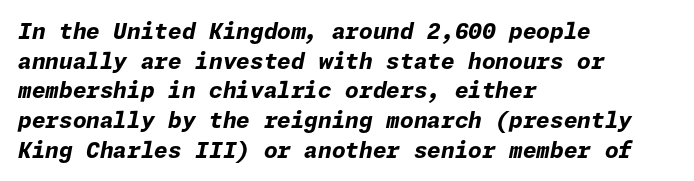
Which margin do the lines hug? The left one — the right edge is uneven. The line texture is even and compact thanks to regular tracking. Stroke thickness is high; the sample reads as a true bold. It's the slanting kind of type.
